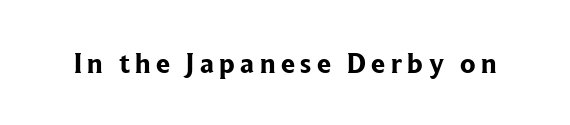
{"serif": "yes", "italic": "no", "bold": "yes", "weight": "bold", "width": "normal", "stroke_contrast": "low", "x_height": "medium", "monospaced": "no", "underline": "no", "letter_spacing": "wide", "letter_spacing_em": 0.2, "glyph_px": 28}
